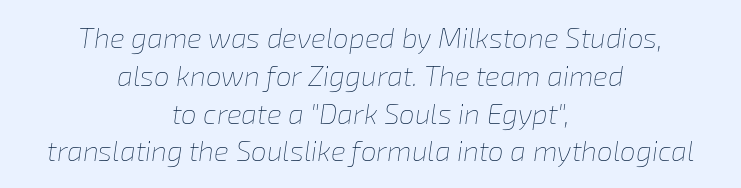
{"italic": "yes", "lean": "right", "slant_degrees": 8, "bold": "no", "weight": "thin", "width": "normal", "stroke_contrast": "low", "x_height": "medium", "monospaced": "no", "underline": "no", "align": "center", "line_spacing": "normal", "line_spacing_ratio": 1.35, "letter_spacing": "normal", "letter_spacing_em": 0.0, "glyph_px": 28}
